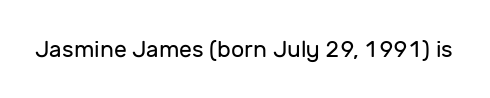
Q: Is the text bold? A: No.
Q: Is the text italic (slanted)? A: No, it is upright.
Q: Is the text underlined? A: No.
Q: Is the spacing between letters normal or unusually wide? A: Normal.
